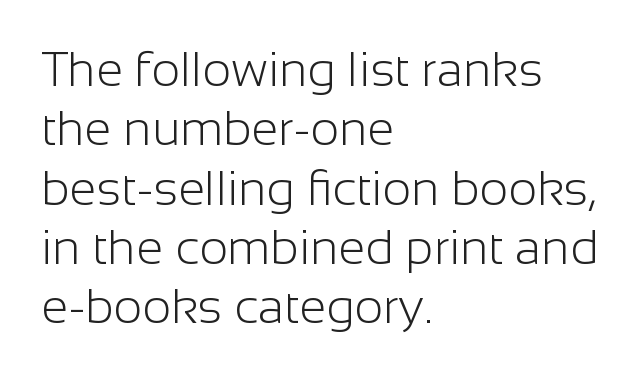
{"serif": "no", "italic": "no", "bold": "no", "weight": "light", "width": "normal", "stroke_contrast": "low", "x_height": "medium", "monospaced": "no", "underline": "no", "align": "left", "line_spacing_ratio": 1.21, "letter_spacing": "normal", "letter_spacing_em": 0.0, "glyph_px": 49}
